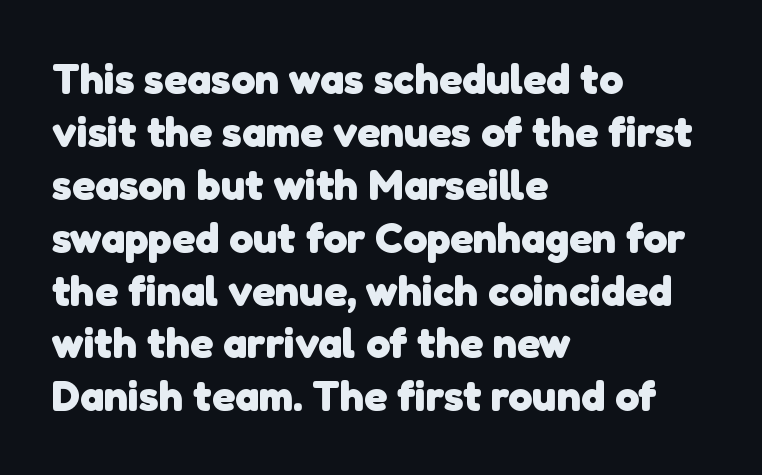
Q: Is the text bold? A: Yes.
Q: Is the typeface a serif or a sans-serif typeface? A: Sans-serif.
Q: Is the text underlined? A: No.
Q: How is the paragraph aligned? A: Left-aligned.
Q: Is the spacing between letters normal or unusually wide? A: Normal.
Q: Width (condensed, normal, or wide)? A: Normal.
Q: Stroke contrast? A: Low.
Q: x-height? A: Medium.
Q: Monospaced? A: No.
